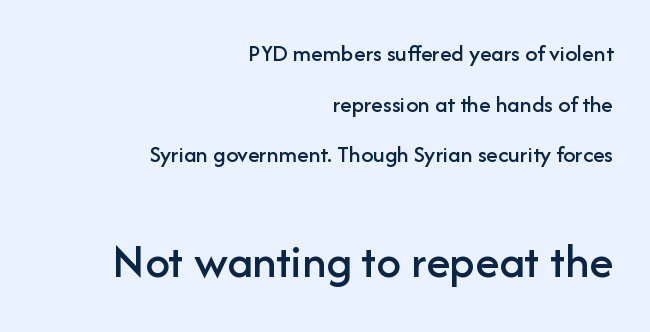
{"serif": "no", "italic": "no", "width": "normal", "stroke_contrast": "low", "x_height": "medium", "monospaced": "no", "underline": "no", "align": "right", "line_spacing": "loose", "line_spacing_ratio": 2.11, "letter_spacing": "normal", "letter_spacing_em": 0.0, "larger_block": "second", "size_ratio": 2.04, "glyph_px": 49}
